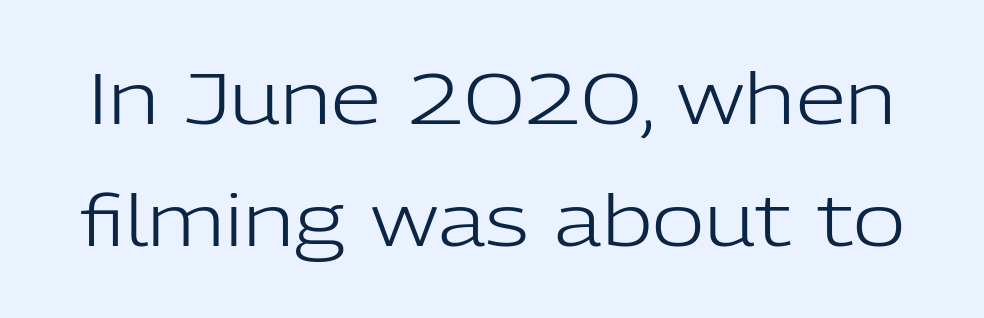
{"serif": "no", "italic": "no", "bold": "no", "weight": "light", "width": "normal", "stroke_contrast": "low", "x_height": "medium", "monospaced": "no", "underline": "no", "line_spacing": "normal", "line_spacing_ratio": 1.7, "letter_spacing": "normal", "letter_spacing_em": 0.0, "glyph_px": 72}
